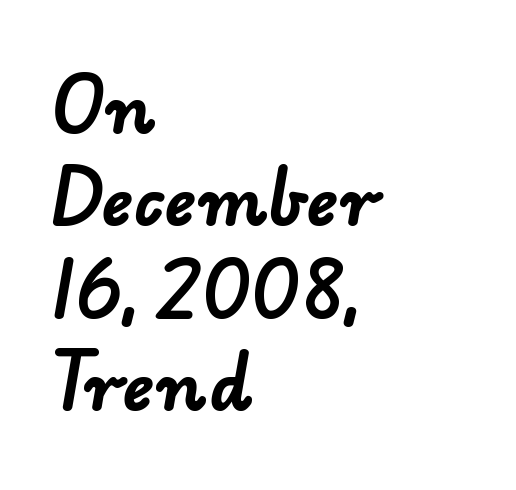
{"serif": "no", "bold": "yes", "weight": "bold", "width": "normal", "stroke_contrast": "low", "x_height": "small", "monospaced": "no", "underline": "no", "align": "left", "line_spacing": "normal", "line_spacing_ratio": 1.4, "letter_spacing": "normal", "letter_spacing_em": 0.0, "glyph_px": 66}
